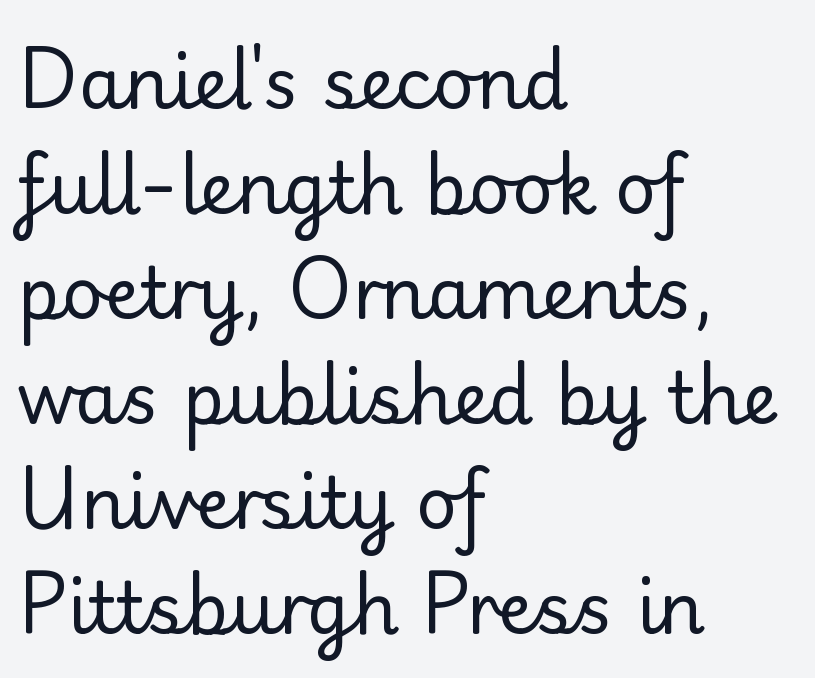
The face used here is a sans, in the tradition of grotesques and geometrics. Each stroke keeps to a modest, everyday thickness or less. Default kerning and tracking; the words read as compact shapes. Plain, unruled lines of type. The font's upright variant was chosen for this text.
